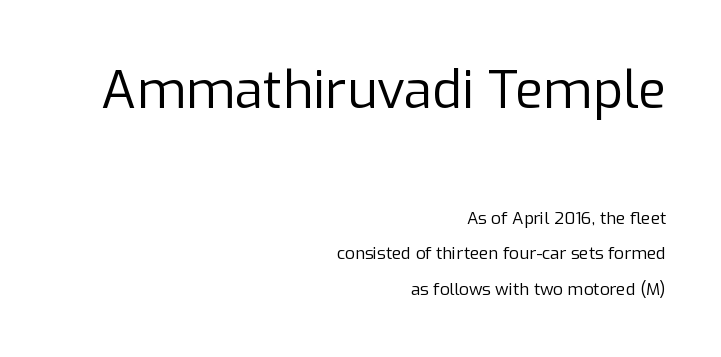
Q: Is the text bold? A: No.
Q: Is the text italic (slanted)? A: No, it is upright.
Q: Is the typeface a serif or a sans-serif typeface? A: Sans-serif.
Q: Is the text underlined? A: No.
Q: How is the paragraph aligned? A: Right-aligned.
Q: Is the spacing between letters normal or unusually wide? A: Normal.
Q: Is the spacing between lines tight, normal or loose? A: Loose.
Q: Which block of text is set in a larger size, the first (top) or the second (bottom)? A: The first (top) one.
Q: Width (condensed, normal, or wide)? A: Normal.
Q: Stroke contrast? A: Low.
Q: x-height? A: Medium.
Q: Monospaced? A: No.
